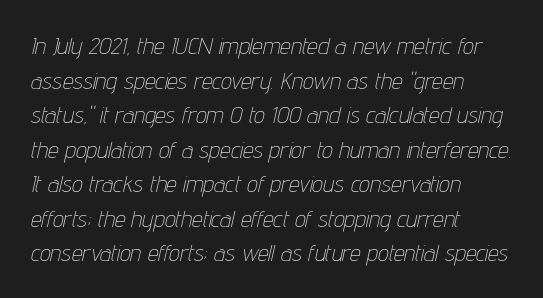
{"italic": "yes", "lean": "right", "slant_degrees": 12, "bold": "no", "underline": "no", "align": "left", "line_spacing": "normal", "line_spacing_ratio": 1.44, "letter_spacing": "normal", "letter_spacing_em": 0.0, "glyph_px": 24}
